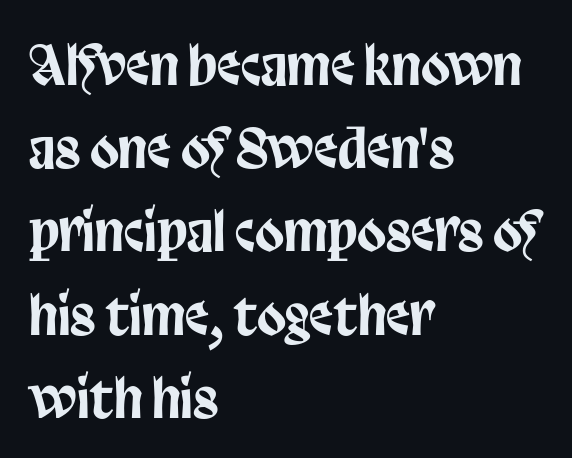
The passage shown stacks its lines at a standard gap. Quick note: underline off. To sum up the face: it is a sans, with no serifs. The passage shown has conventional tracking throughout.
